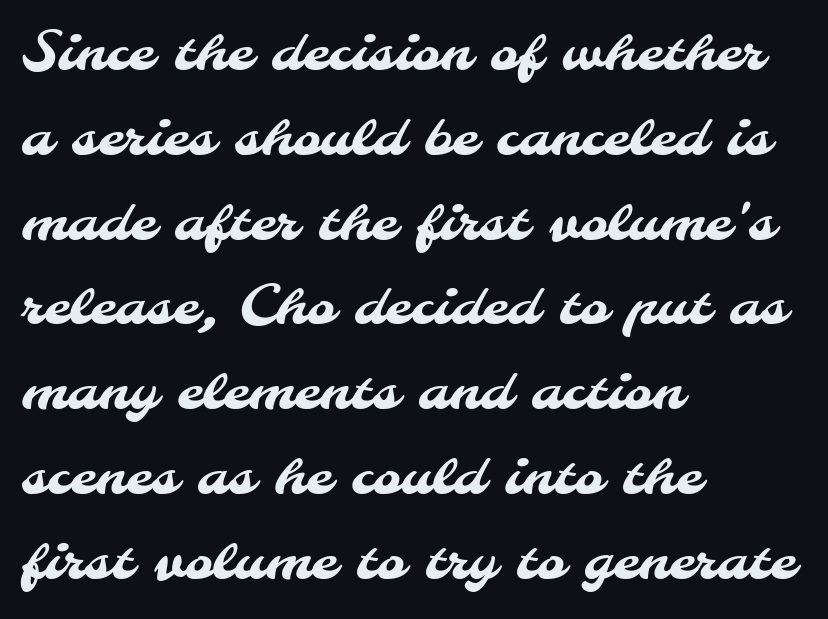
This rendering features lettering with no underline. A typesetter would call this proportional, since set widths differ per character. Layout note: lines flush left. The passage shown stacks its lines at a standard gap. Students, note that the glyphs here touch the page at normal intervals.
